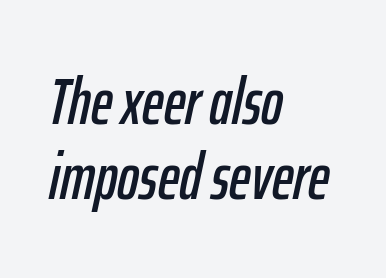
{"italic": "yes", "lean": "right", "slant_degrees": 12, "width": "condensed", "stroke_contrast": "low", "x_height": "medium", "monospaced": "no", "underline": "no", "align": "left", "line_spacing": "tight", "line_spacing_ratio": 1.14, "letter_spacing": "normal", "letter_spacing_em": 0.0, "glyph_px": 66}
